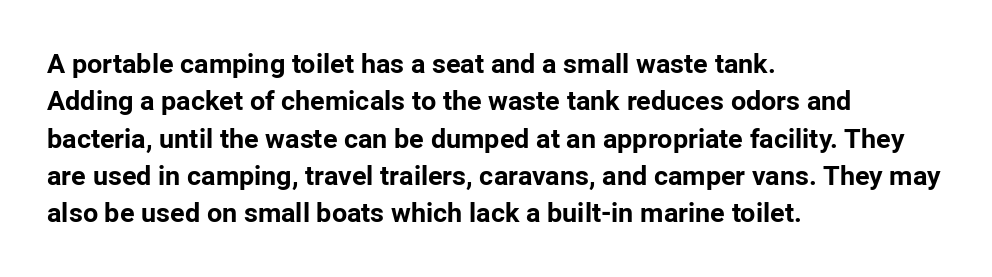
Q: Is the text bold? A: Yes.
Q: Is the text italic (slanted)? A: No, it is upright.
Q: Is the text underlined? A: No.
Q: How is the paragraph aligned? A: Left-aligned.
Q: Is the spacing between letters normal or unusually wide? A: Normal.
Q: Is the spacing between lines tight, normal or loose? A: Normal.
